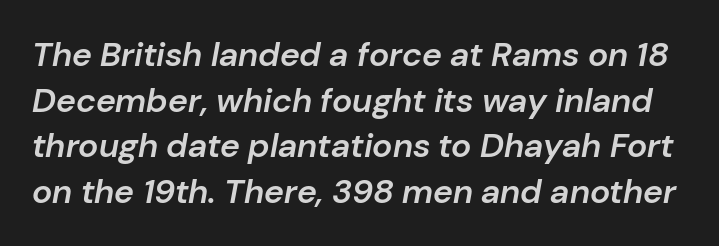
Students, observe: this is what conventionally led text looks like. The tracking reads as untouched default to a designer's eye. This sample has the flowing, uneven cadence of proportional lettering. Check under the words: just untouched page. Semibold letterforms, between regular and bold.
